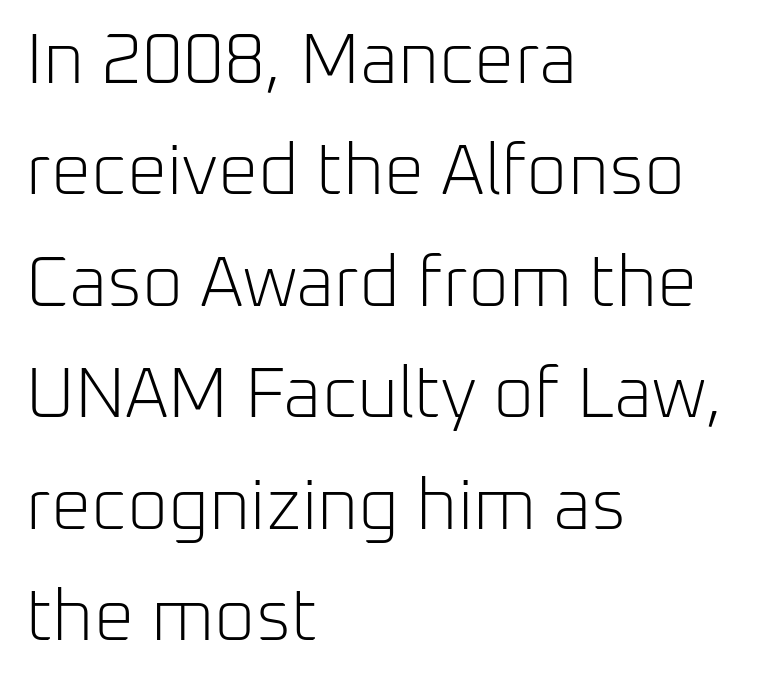
{"serif": "no", "italic": "no", "bold": "no", "weight": "light", "width": "normal", "stroke_contrast": "low", "x_height": "medium", "monospaced": "no", "underline": "no", "align": "left", "line_spacing": "normal", "line_spacing_ratio": 1.57, "letter_spacing": "normal", "letter_spacing_em": 0.0, "glyph_px": 71}
